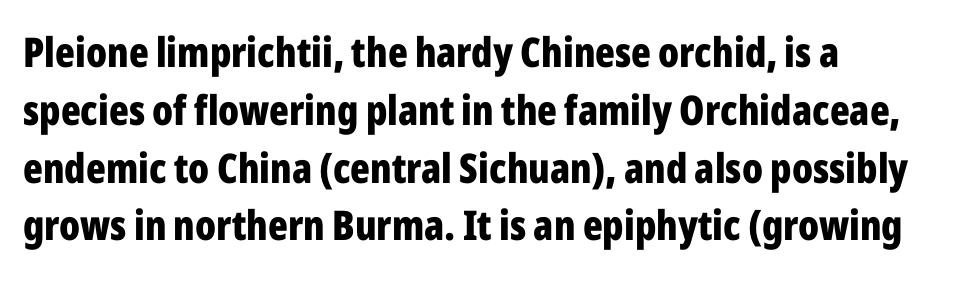
The image shows 41 px bold, condensed sans-serif type, upright; set left-aligned, normal line spacing (1.41x), normal letter spacing, not underlined; low stroke contrast and a medium x-height.
